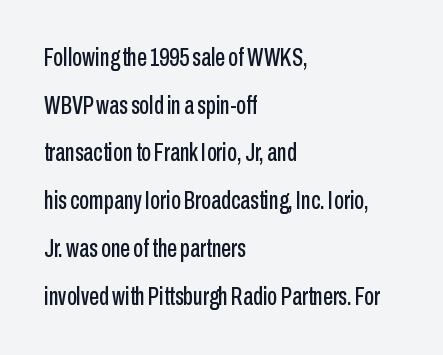
Unmarked baselines from the first word to the last. The lines are quadded left. Regarding leading, the lines here are spaced well apart. Spacing between characters is what you'd get straight out of the box. The axis of the letterforms is exactly vertical.
